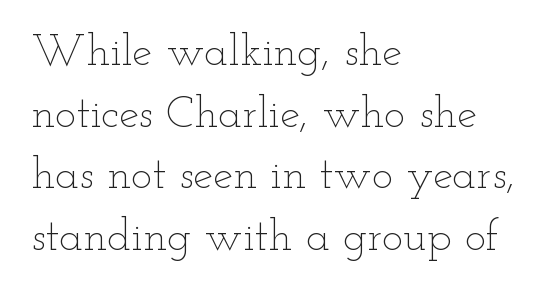
The image shows 45 px thin, wide type, upright; set left-aligned, normal line spacing (1.37x), normal letter spacing, not underlined; low stroke contrast and a small x-height.
